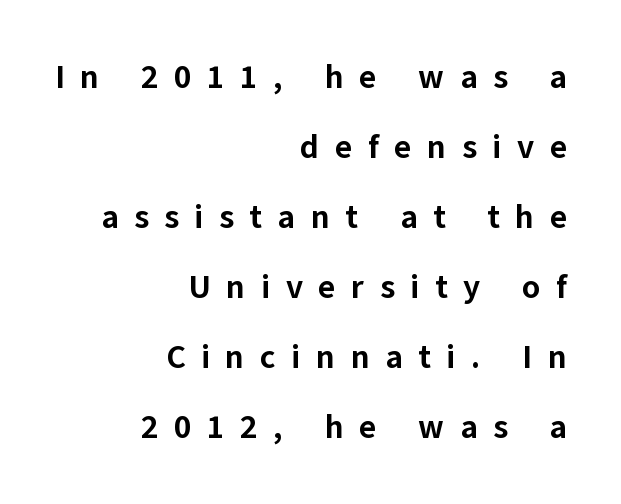
Q: Is the text bold? A: Yes.
Q: Is the text italic (slanted)? A: No, it is upright.
Q: Is the typeface a serif or a sans-serif typeface? A: Sans-serif.
Q: Is the text underlined? A: No.
Q: How is the paragraph aligned? A: Right-aligned.
Q: Is the spacing between letters normal or unusually wide? A: Unusually wide.
Q: Is the spacing between lines tight, normal or loose? A: Loose.
Q: Width (condensed, normal, or wide)? A: Normal.
Q: Stroke contrast? A: Low.
Q: x-height? A: Medium.
Q: Monospaced? A: No.
